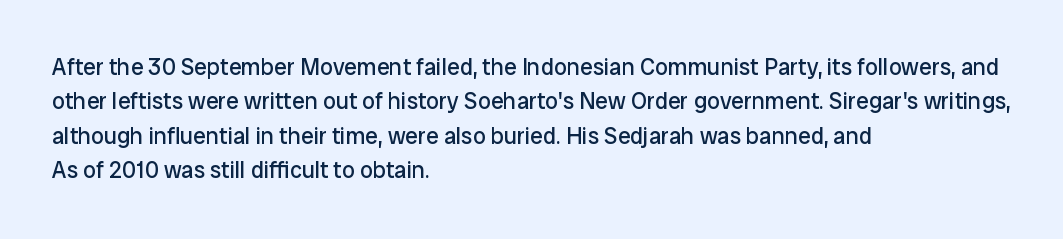
The image shows 23 px text type, upright; set left-aligned, normal line spacing (1.5x), normal letter spacing, not underlined.
